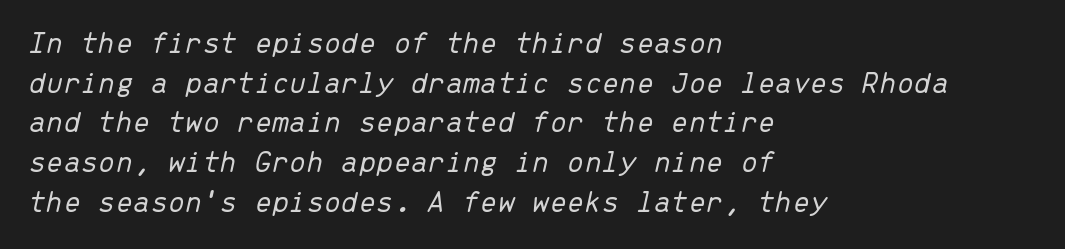
The face used here is rendered with its standard letterfit. The passage shown is typed in a monospace face where columns stay perfectly aligned. Yep, that's italic — everything's leaning. The leading is moderate, giving the passage an even texture. Rule under the text: the space is simply empty.
